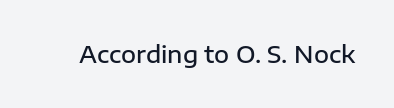
No extra tracking has been applied to these lines. The area under the type is left untouched. Weight: semibold (demi). If you drew a line through each stem, it would be perfectly vertical.
